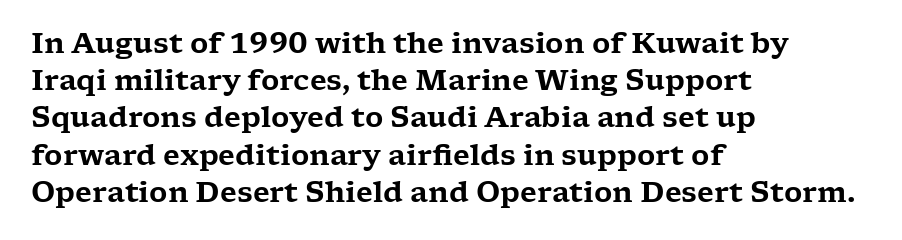
Q: Is the text italic (slanted)? A: No, it is upright.
Q: Is the typeface a serif or a sans-serif typeface? A: Serif.
Q: Is the text underlined? A: No.
Q: How is the paragraph aligned? A: Left-aligned.
Q: Is the spacing between letters normal or unusually wide? A: Normal.
Q: Is the spacing between lines tight, normal or loose? A: Normal.
Q: Width (condensed, normal, or wide)? A: Wide.
Q: Stroke contrast? A: Low.
Q: x-height? A: Medium.
Q: Monospaced? A: No.
